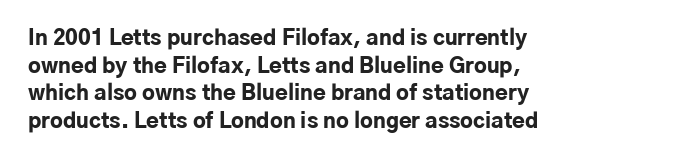
{"italic": "no", "bold": "yes", "underline": "no", "align": "left", "line_spacing": "normal", "line_spacing_ratio": 1.32, "letter_spacing": "normal", "letter_spacing_em": 0.0, "glyph_px": 21}
